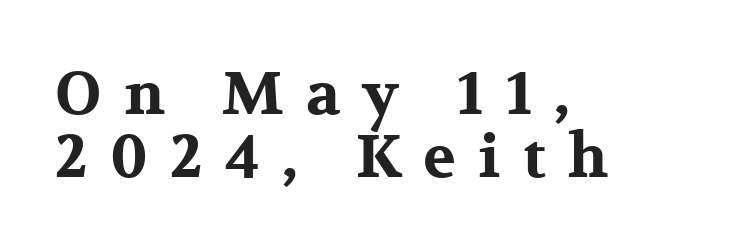
Is the block centered? No — it sits flush against the left margin. The gaps between neighbouring characters are conspicuously large. The typography opts for an upright posture over an oblique one. Each letter keeps its own natural width here, so spacing adapts to shape. Regarding leading, the lines here are crowded together.
